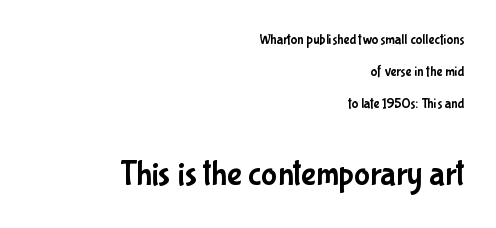
The image shows 34 px condensed sans-serif type, upright; set right-aligned, loose line spacing (2.29x), normal letter spacing, not underlined; the second (bottom) block is 2.43x larger; low stroke contrast and a medium x-height.
